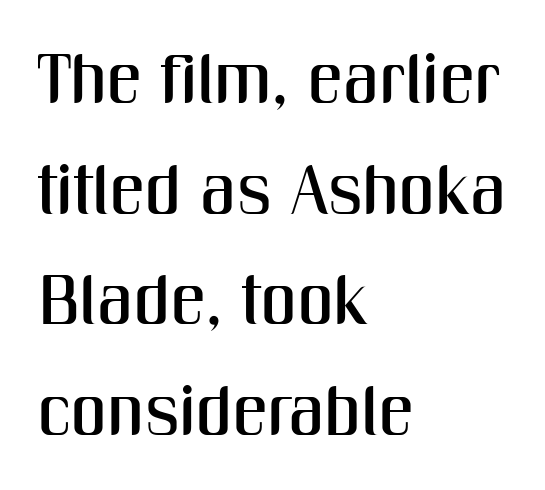
The image shows 70 px condensed sans-serif type, upright; set left-aligned, normal line spacing (1.58x), normal letter spacing, not underlined; medium stroke contrast and a medium x-height.
